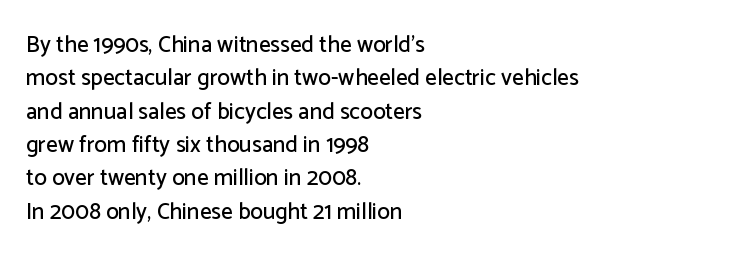
Q: Is the text italic (slanted)? A: No, it is upright.
Q: Is the text underlined? A: No.
Q: How is the paragraph aligned? A: Left-aligned.
Q: Is the spacing between letters normal or unusually wide? A: Normal.
Q: Is the spacing between lines tight, normal or loose? A: Normal.
